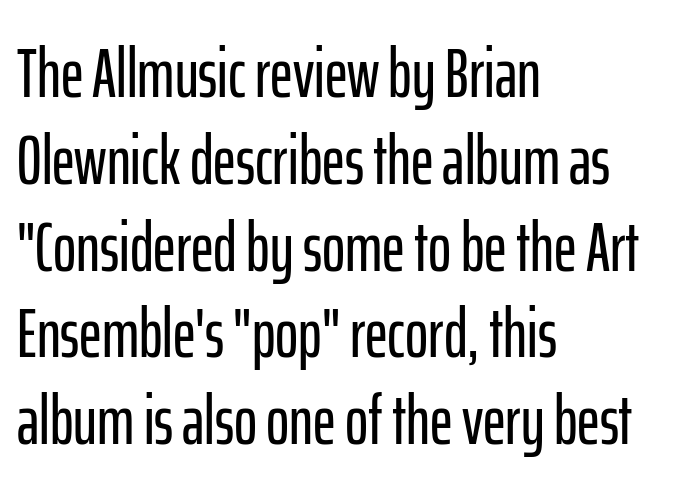
The image shows 70 px condensed sans-serif type, upright; set left-aligned, line spacing 1.24x, normal letter spacing, not underlined; low stroke contrast and a medium x-height.
